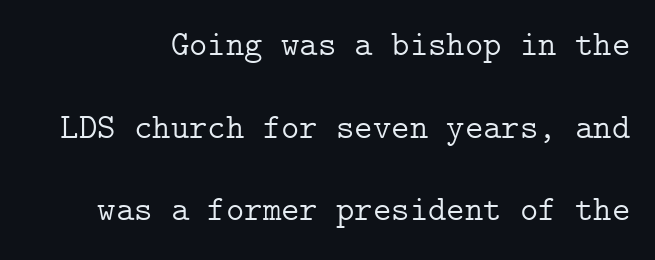
The zone under the glyphs is completely vacant. Heaviness? Minimal to ordinary, like unemphasized prose. This sample uses a serif face. A typesetter would mark this as roman, not italic. Spacing between characters is what you'd get straight out of the box.
